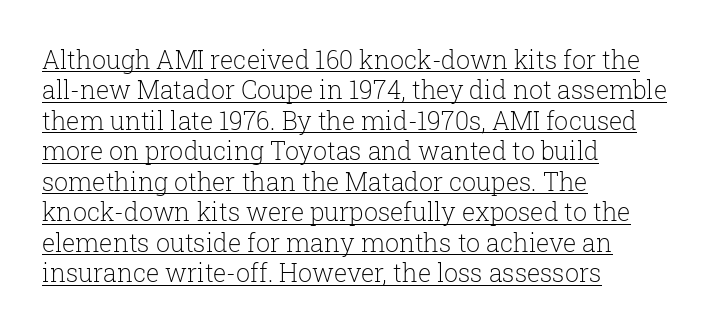
The image shows 25 px text type, upright; set left-aligned, line spacing 1.22x, normal letter spacing, underlined.
